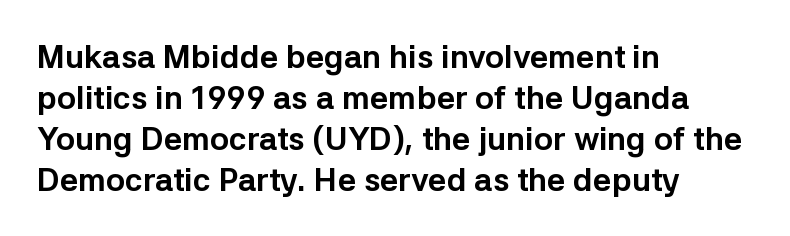
Q: Is the text bold? A: Yes.
Q: Is the text italic (slanted)? A: No, it is upright.
Q: Is the typeface a serif or a sans-serif typeface? A: Sans-serif.
Q: Is the text underlined? A: No.
Q: How is the paragraph aligned? A: Left-aligned.
Q: Is the spacing between letters normal or unusually wide? A: Normal.
Q: Is the spacing between lines tight, normal or loose? A: Normal.
Q: Width (condensed, normal, or wide)? A: Normal.
Q: Stroke contrast? A: Low.
Q: x-height? A: Medium.
Q: Monospaced? A: No.
